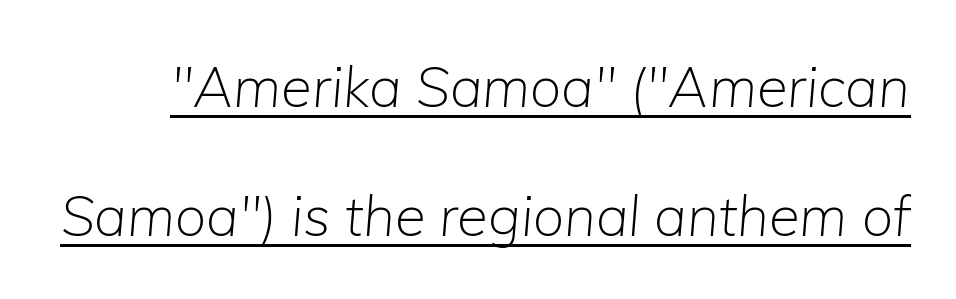
{"italic": "yes", "lean": "right", "slant_degrees": 5, "bold": "no", "weight": "light", "width": "normal", "stroke_contrast": "low", "x_height": "medium", "monospaced": "no", "underline": "yes", "line_spacing": "loose", "line_spacing_ratio": 2.31, "letter_spacing": "normal", "letter_spacing_em": 0.0, "glyph_px": 56}
